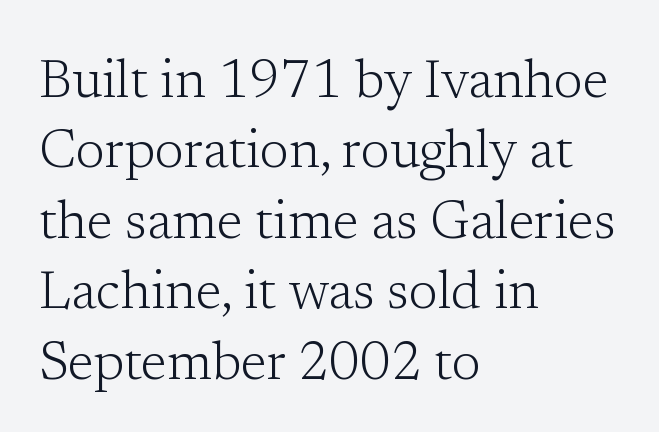
{"serif": "yes", "italic": "no", "bold": "no", "weight": "light", "width": "normal", "stroke_contrast": "low", "x_height": "medium", "monospaced": "no", "underline": "no", "align": "left", "line_spacing": "normal", "line_spacing_ratio": 1.33, "letter_spacing": "normal", "letter_spacing_em": 0.0, "glyph_px": 53}
